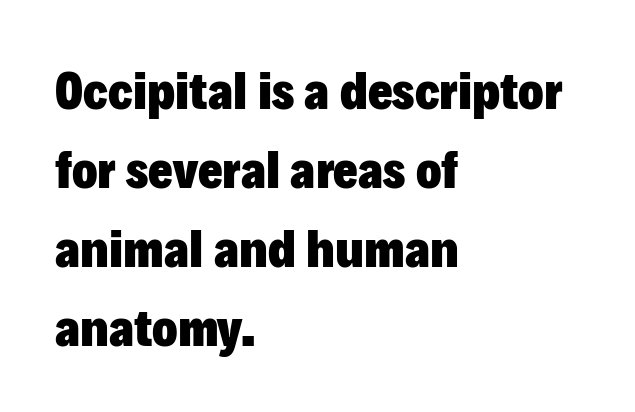
Standard letterfit; no display-style spreading of the glyphs. This sample has the flowing, uneven cadence of proportional lettering. Upright lettering throughout. The rendering uses a moderate line-height, typical for paragraphs.
